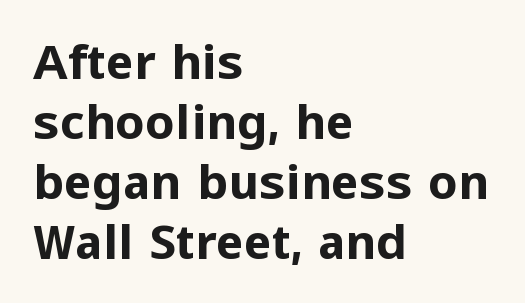
{"serif": "no", "italic": "no", "bold": "yes", "weight": "bold", "width": "normal", "stroke_contrast": "low", "x_height": "medium", "monospaced": "no", "underline": "no", "align": "left", "line_spacing": "normal", "line_spacing_ratio": 1.28, "letter_spacing": "normal", "letter_spacing_em": 0.0, "glyph_px": 47}
